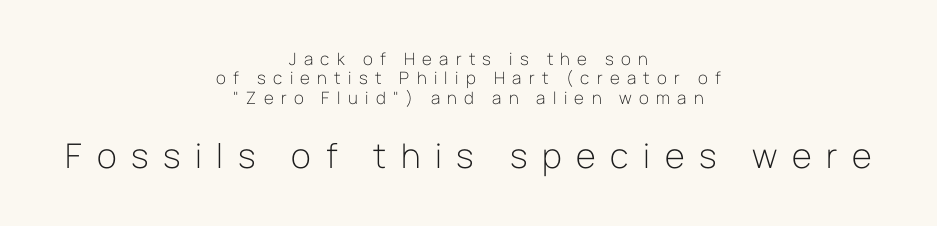
Q: Is the text bold? A: No.
Q: Is the text italic (slanted)? A: No, it is upright.
Q: Is the typeface a serif or a sans-serif typeface? A: Sans-serif.
Q: Is the text underlined? A: No.
Q: How is the paragraph aligned? A: Centered.
Q: Is the spacing between letters normal or unusually wide? A: Unusually wide.
Q: Is the spacing between lines tight, normal or loose? A: Tight.
Q: Which block of text is set in a larger size, the first (top) or the second (bottom)? A: The second (bottom) one.
Q: Width (condensed, normal, or wide)? A: Normal.
Q: Stroke contrast? A: Low.
Q: x-height? A: Medium.
Q: Monospaced? A: No.
